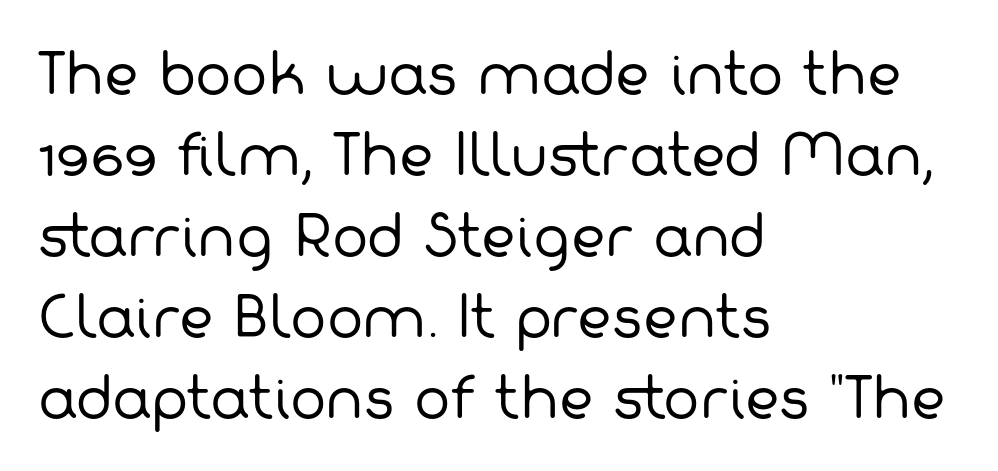
Evenly set lines give the paragraph a standard silhouette. The letterforms sit shoulder to shoulder at normal distance. Bold? No — there's no thickening of the strokes. Examine the stroke ends and you'll find no serifs.
